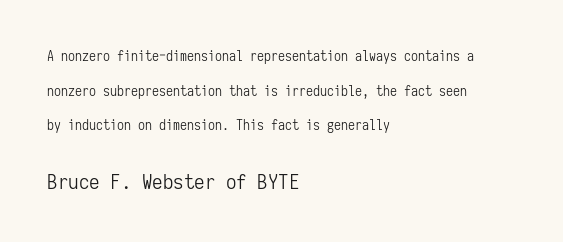
Q: Is the text bold? A: No.
Q: Is the text italic (slanted)? A: No, it is upright.
Q: Is the text underlined? A: No.
Q: How is the paragraph aligned? A: Left-aligned.
Q: Is the spacing between letters normal or unusually wide? A: Normal.
Q: Is the spacing between lines tight, normal or loose? A: Loose.
Q: Which block of text is set in a larger size, the first (top) or the second (bottom)? A: The second (bottom) one.
